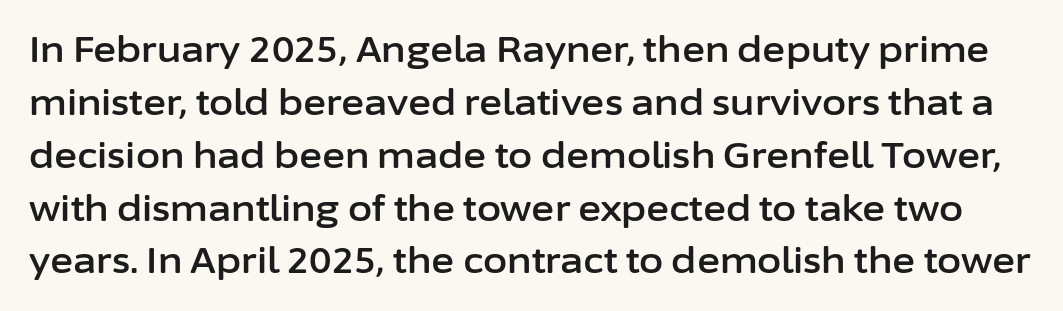
Q: Is the text italic (slanted)? A: No, it is upright.
Q: Is the typeface a serif or a sans-serif typeface? A: Sans-serif.
Q: Is the text underlined? A: No.
Q: Is the spacing between letters normal or unusually wide? A: Normal.
Q: Is the spacing between lines tight, normal or loose? A: Normal.
Q: Width (condensed, normal, or wide)? A: Normal.
Q: Stroke contrast? A: Low.
Q: x-height? A: Medium.
Q: Monospaced? A: No.
